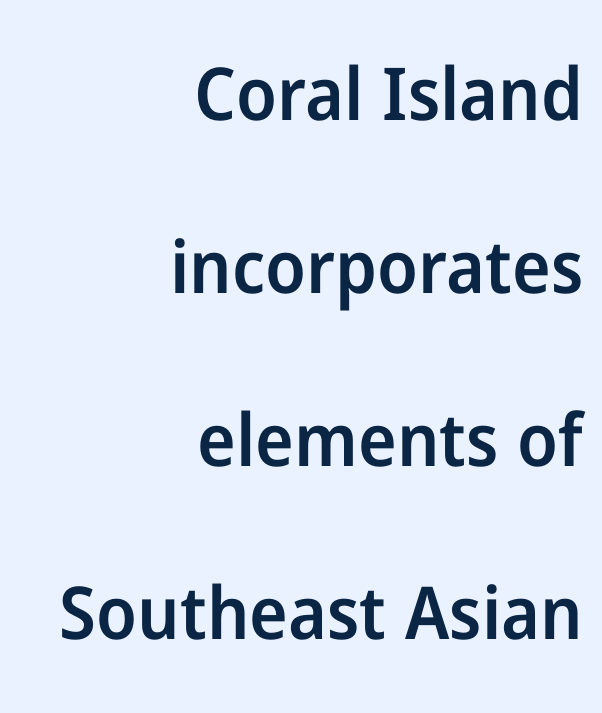
Q: Is the text bold? A: Semi-bold.
Q: Is the text italic (slanted)? A: No, it is upright.
Q: Is the typeface a serif or a sans-serif typeface? A: Sans-serif.
Q: Is the text underlined? A: No.
Q: How is the paragraph aligned? A: Right-aligned.
Q: Is the spacing between letters normal or unusually wide? A: Normal.
Q: Is the spacing between lines tight, normal or loose? A: Loose.
Q: Width (condensed, normal, or wide)? A: Normal.
Q: Stroke contrast? A: Low.
Q: x-height? A: Medium.
Q: Monospaced? A: No.
